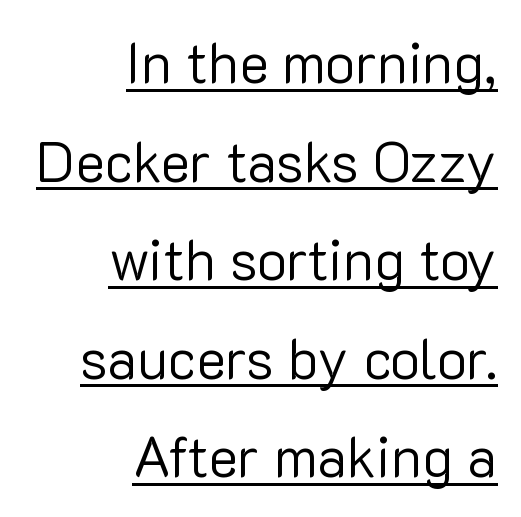
{"serif": "no", "italic": "no", "bold": "no", "weight": "regular", "width": "normal", "stroke_contrast": "low", "x_height": "medium", "monospaced": "no", "underline": "yes", "align": "right", "line_spacing_ratio": 1.76, "letter_spacing": "normal", "letter_spacing_em": 0.0, "glyph_px": 56}
